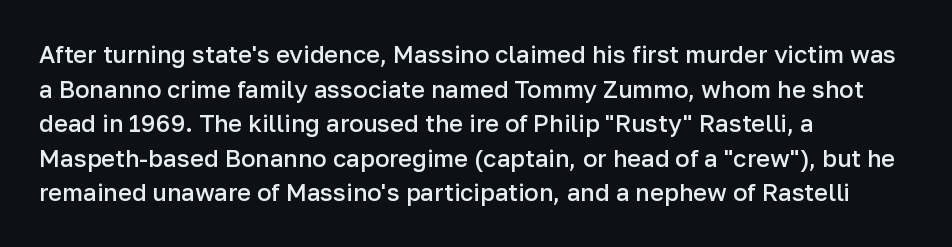
Q: Is the text bold? A: Semi-bold.
Q: Is the text italic (slanted)? A: No, it is upright.
Q: Is the text underlined? A: No.
Q: How is the paragraph aligned? A: Left-aligned.
Q: Is the spacing between letters normal or unusually wide? A: Normal.
Q: Is the spacing between lines tight, normal or loose? A: Normal.
